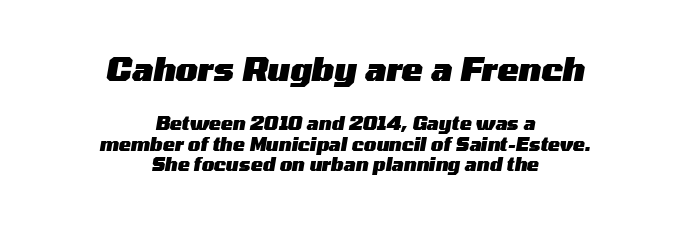
{"italic": "yes", "lean": "right", "slant_degrees": 10, "bold": "yes", "weight": "heavy", "width": "wide", "stroke_contrast": "medium", "x_height": "medium", "monospaced": "no", "underline": "no", "align": "center", "line_spacing_ratio": 1.16, "letter_spacing": "normal", "letter_spacing_em": 0.0, "larger_block": "first", "size_ratio": 1.78, "glyph_px": 32}
